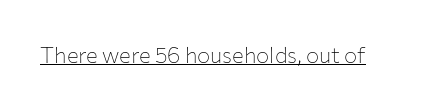
Does a line run under the words? Yes, clearly. Each word holds together tightly as a unit, with standard inter-letter gaps. When letters stand straight like this, we call the style roman or upright. Compared with a typical body face, this is equally light or lighter still.
